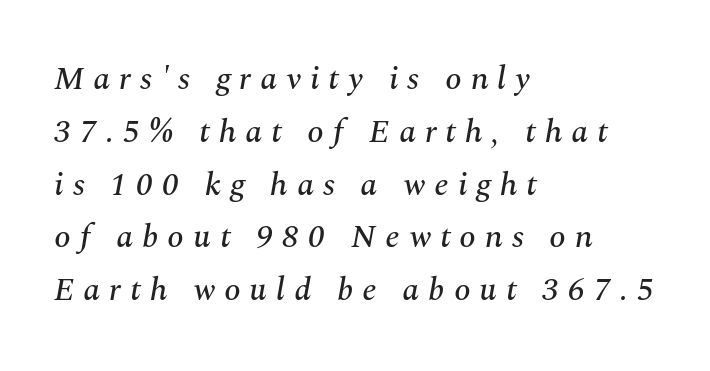
The image shows 33 px serif type, italic (leaning right); set left-aligned, normal line spacing (1.6x), unusually wide letter spacing (+0.27 em), not underlined; medium stroke contrast and a medium x-height.
